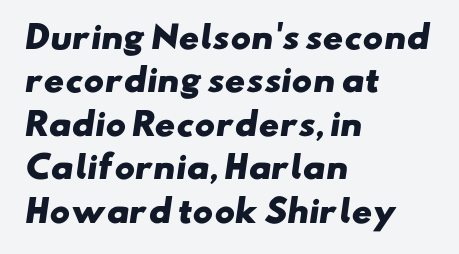
Words appear dense and cohesive because spacing is normal. Plain, unruled lines of type. The designer went with a sans here, leaving each stem footless. Proportional: the letters do not fall into vertical columns. The rows are spaced the way most documents space them.
